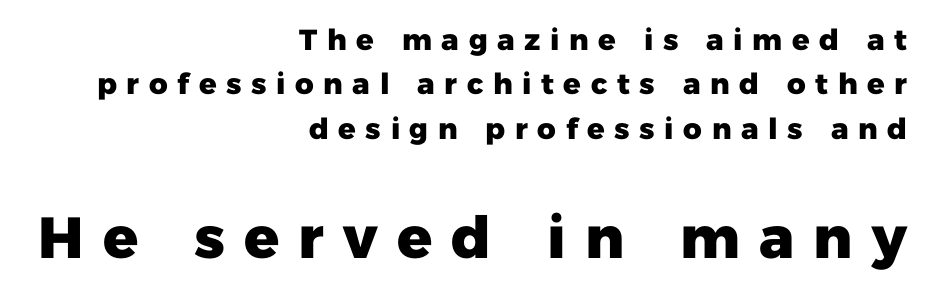
{"serif": "no", "italic": "no", "bold": "yes", "weight": "heavy", "width": "normal", "stroke_contrast": "low", "x_height": "medium", "monospaced": "no", "underline": "no", "align": "right", "line_spacing": "normal", "line_spacing_ratio": 1.53, "letter_spacing": "wide", "letter_spacing_em": 0.33, "larger_block": "second", "size_ratio": 2.0, "glyph_px": 58}
